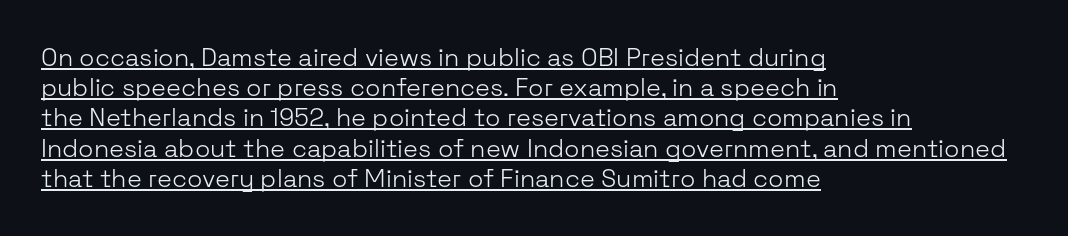
Q: Is the text bold? A: No.
Q: Is the text italic (slanted)? A: No, it is upright.
Q: Is the text underlined? A: Yes.
Q: How is the paragraph aligned? A: Left-aligned.
Q: Is the spacing between letters normal or unusually wide? A: Normal.
